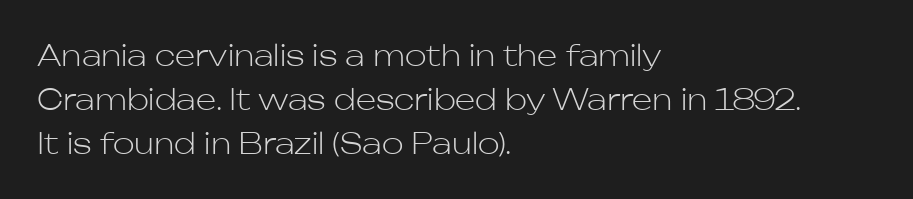
{"serif": "no", "italic": "no", "bold": "no", "weight": "light", "width": "normal", "stroke_contrast": "low", "x_height": "medium", "monospaced": "no", "underline": "no", "align": "left", "line_spacing": "normal", "line_spacing_ratio": 1.51, "letter_spacing": "normal", "letter_spacing_em": 0.0, "glyph_px": 29}
